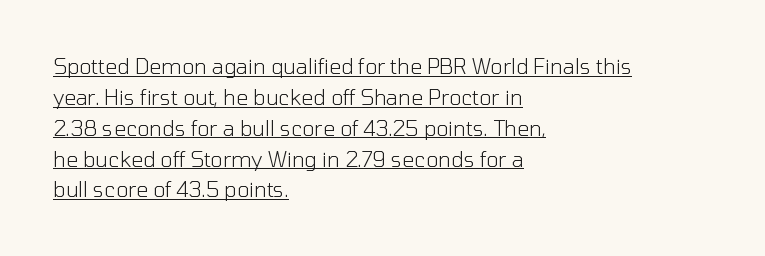
The image shows 21 px text type, upright; set left-aligned, normal line spacing (1.47x), normal letter spacing, underlined.
